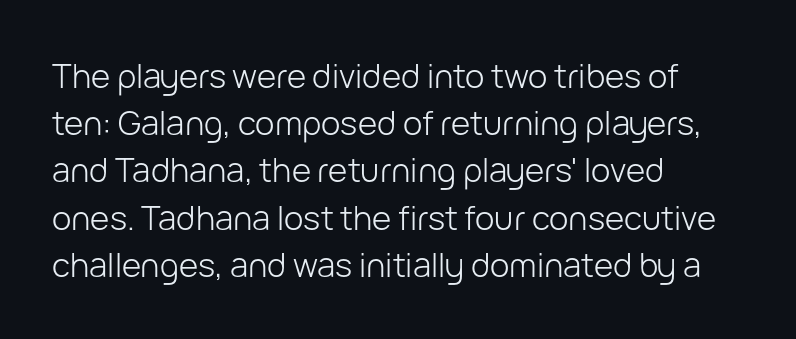
The letters carry no serifs — their stems end cleanly without finishing strokes. Each line starts at the same left margin while the right side varies. Compared with typical paragraphs, the rows here are spaced about the same. The lettering stays uniformly vertical, giving the passage a roman look. Note the varied advance widths — an 'i' is clearly narrower than an 'm'. You could call the tracking neutral — neither tight nor loose.
